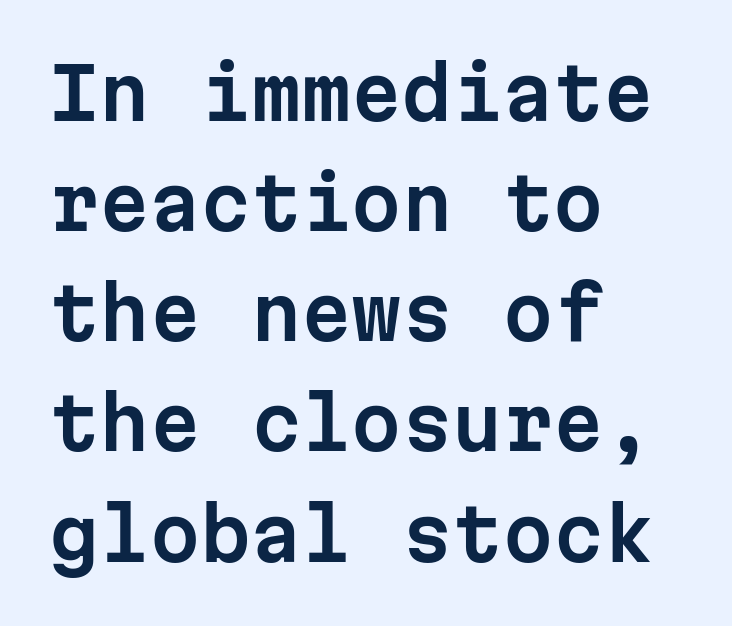
The image shows 72 px sans-serif type, upright, monospaced; set left-aligned, normal line spacing (1.53x), normal letter spacing, not underlined; low stroke contrast and a medium x-height.
